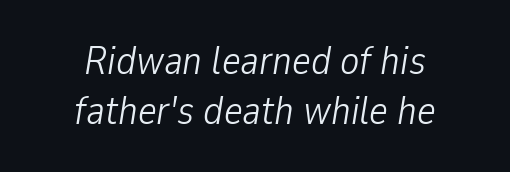
Q: Is the text bold? A: No.
Q: Is the text italic (slanted)? A: Yes, it leans right by about 9 degrees.
Q: Is the text underlined? A: No.
Q: How is the paragraph aligned? A: Centered.
Q: Is the spacing between letters normal or unusually wide? A: Normal.
Q: Is the spacing between lines tight, normal or loose? A: Normal.
Q: Width (condensed, normal, or wide)? A: Condensed.
Q: Stroke contrast? A: Low.
Q: x-height? A: Medium.
Q: Monospaced? A: No.
